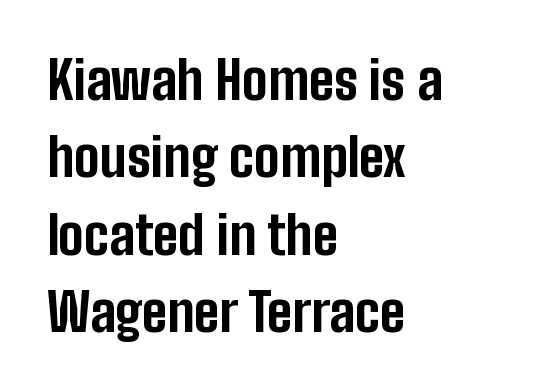
{"serif": "no", "italic": "no", "bold": "yes", "weight": "bold", "width": "condensed", "stroke_contrast": "low", "x_height": "medium", "monospaced": "no", "underline": "no", "align": "left", "line_spacing": "normal", "line_spacing_ratio": 1.46, "letter_spacing": "normal", "letter_spacing_em": 0.0, "glyph_px": 53}
